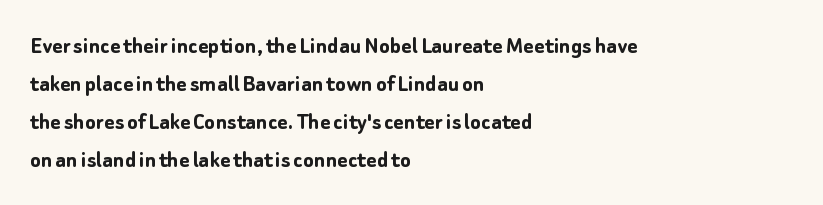
Leftover space on each line is placed entirely after the last word. Normally led — the rows are evenly, conventionally spaced. Type without underlining. Here the glyphs are tracked normally, forming tight word shapes.
